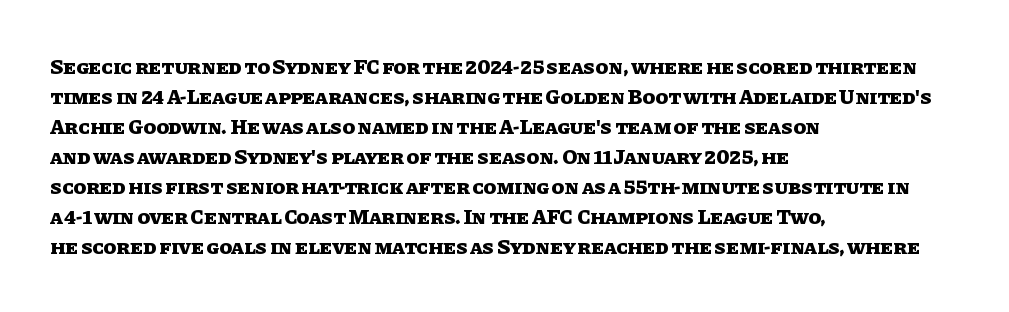
The font's upright variant was chosen for this text. These lines keep a tight, regular rhythm from letter to letter. Notice how thick the strokes are: this is what a full bold looks like. These lines sit exactly where default settings would place them.
